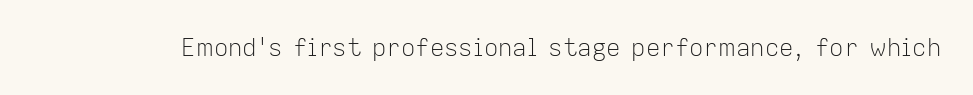
Q: Is the text bold? A: No.
Q: Is the text italic (slanted)? A: No, it is upright.
Q: Is the text underlined? A: No.
Q: Is the spacing between letters normal or unusually wide? A: Normal.
